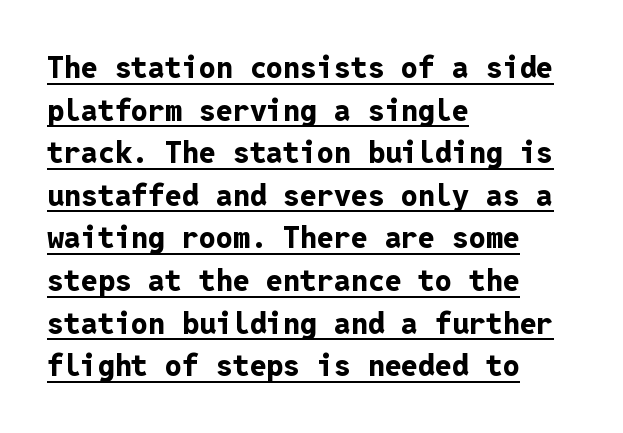
Q: Is the text bold? A: Yes.
Q: Is the text italic (slanted)? A: No, it is upright.
Q: Is the typeface a serif or a sans-serif typeface? A: Sans-serif.
Q: Is the text underlined? A: Yes.
Q: How is the paragraph aligned? A: Left-aligned.
Q: Is the spacing between letters normal or unusually wide? A: Normal.
Q: Is the spacing between lines tight, normal or loose? A: Normal.
Q: Width (condensed, normal, or wide)? A: Normal.
Q: Stroke contrast? A: Low.
Q: x-height? A: Medium.
Q: Monospaced? A: Yes.
